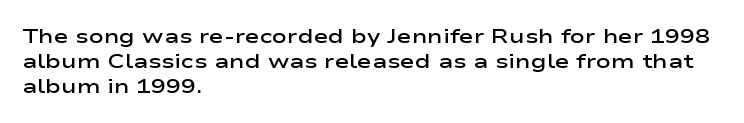
Q: Is the text bold? A: Semi-bold.
Q: Is the text italic (slanted)? A: No, it is upright.
Q: Is the text underlined? A: No.
Q: How is the paragraph aligned? A: Left-aligned.
Q: Is the spacing between letters normal or unusually wide? A: Normal.
Q: Is the spacing between lines tight, normal or loose? A: Normal.
